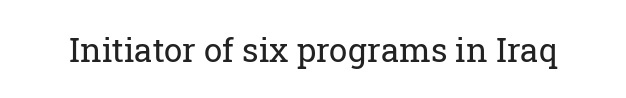
Every stem runs plumb, perpendicular to the baseline. Caption: face not bold, strokes unweighted. Compared with typical body copy, the letter spacing here is the same. No word sits above an underline. The type family on display is of the serif kind. Spacing verdict: proportional, widths tailored to each character.
